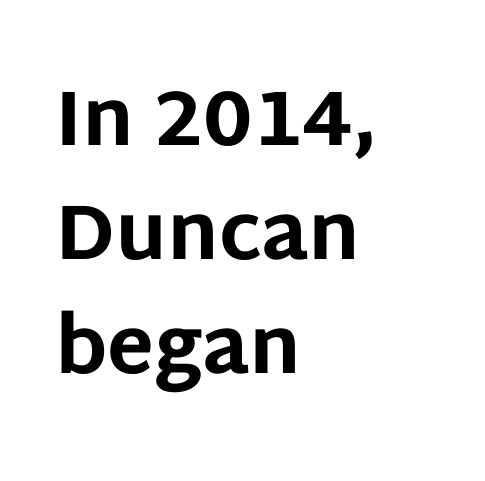
The font's upright variant was chosen for this text. Is this a sans? Yes — the strokes have no serifs. Observe the ordinary spacing: letters are neighbours, not strangers. Is there much room between lines? A standard amount, neither cramped nor airy. A typesetter would call this proportional, since set widths differ per character.
